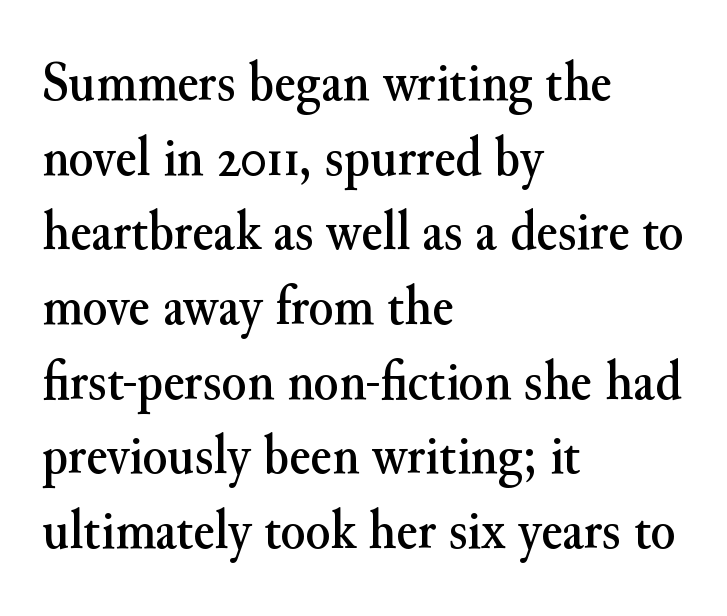
{"serif": "yes", "italic": "no", "width": "normal", "stroke_contrast": "medium", "x_height": "small", "monospaced": "no", "underline": "no", "align": "left", "line_spacing": "normal", "line_spacing_ratio": 1.31, "letter_spacing": "normal", "letter_spacing_em": 0.0, "glyph_px": 57}
